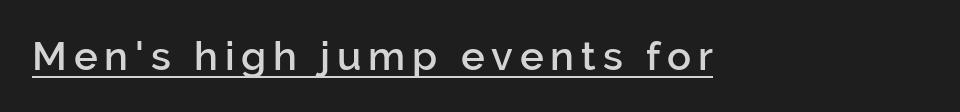
Q: Is the text bold? A: Semi-bold.
Q: Is the text italic (slanted)? A: No, it is upright.
Q: Is the typeface a serif or a sans-serif typeface? A: Sans-serif.
Q: Is the text underlined? A: Yes.
Q: Width (condensed, normal, or wide)? A: Normal.
Q: Stroke contrast? A: Low.
Q: x-height? A: Medium.
Q: Monospaced? A: No.
